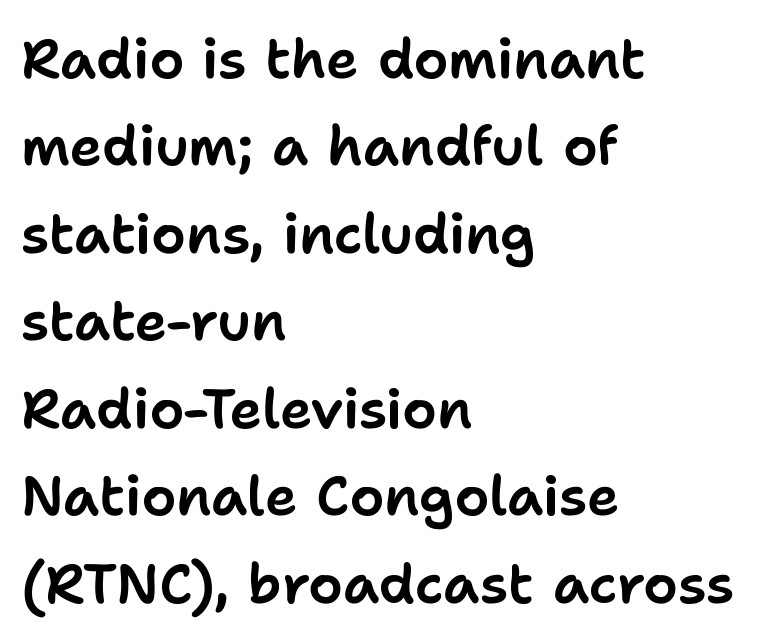
The image shows 55 px sans-serif type, upright; set left-aligned, normal line spacing (1.59x), normal letter spacing, not underlined; low stroke contrast and a medium x-height.
